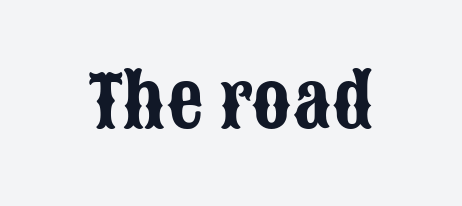
The image shows 72 px condensed sans-serif type, upright; set normal letter spacing, not underlined; low stroke contrast and a large x-height.
